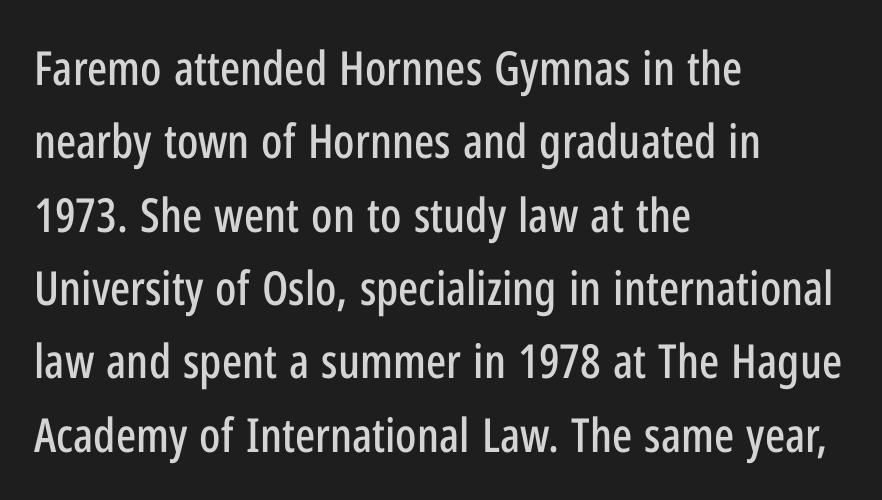
The image shows 47 px condensed sans-serif type, upright; set left-aligned, normal line spacing (1.56x), normal letter spacing, not underlined; low stroke contrast and a medium x-height.
